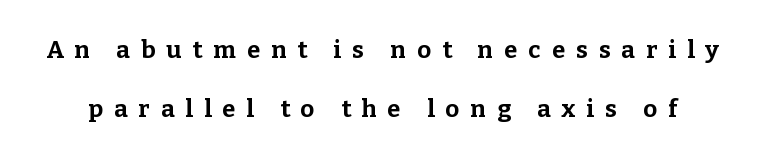
Q: Is the text bold? A: Yes.
Q: Is the text italic (slanted)? A: No, it is upright.
Q: Is the text underlined? A: No.
Q: Is the spacing between letters normal or unusually wide? A: Unusually wide.
Q: Is the spacing between lines tight, normal or loose? A: Loose.
